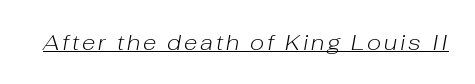
{"italic": "yes", "lean": "right", "slant_degrees": 10, "bold": "no", "underline": "yes", "glyph_px": 22}
